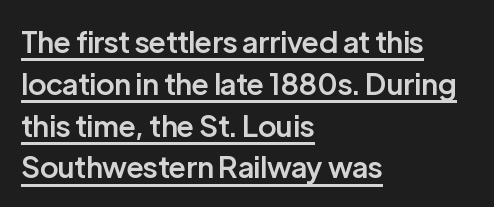
Glance below the letters and you will spot a drawn line. The passage shown is typed in a proportional face where columns would drift. Is the type bold? Partly — it's a semibold, heavier than regular but not fully bold. How are the letters spaced? Ordinarily, with no added tracking. Where is the straight margin? On the left. The leading is moderate, giving the passage an even texture.
